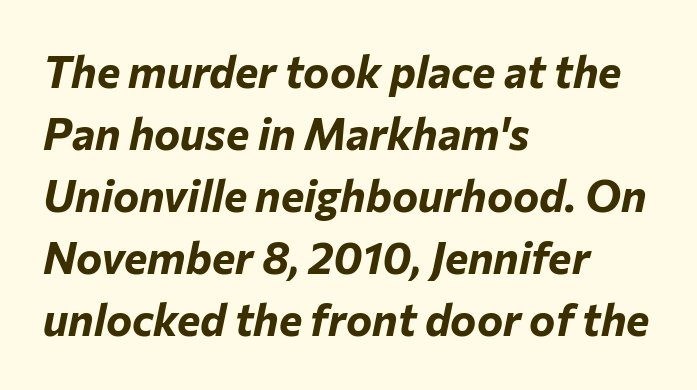
{"italic": "yes", "lean": "right", "slant_degrees": 12, "bold": "yes", "weight": "bold", "width": "normal", "stroke_contrast": "low", "x_height": "medium", "monospaced": "no", "underline": "no", "align": "left", "line_spacing": "normal", "line_spacing_ratio": 1.41, "letter_spacing": "normal", "letter_spacing_em": 0.0, "glyph_px": 44}
